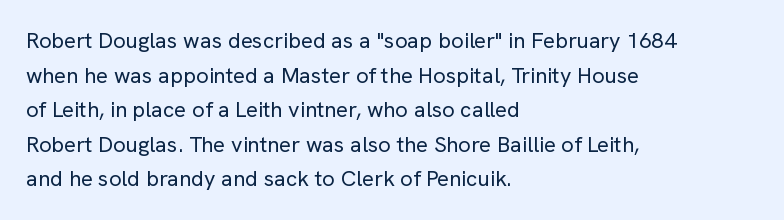
Q: Is the text bold? A: No.
Q: Is the text italic (slanted)? A: No, it is upright.
Q: Is the text underlined? A: No.
Q: How is the paragraph aligned? A: Left-aligned.
Q: Is the spacing between letters normal or unusually wide? A: Normal.
Q: Is the spacing between lines tight, normal or loose? A: Normal.
